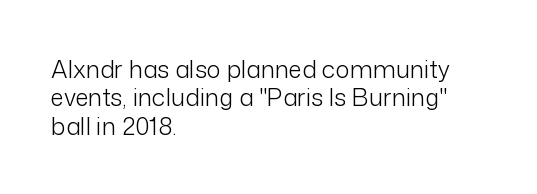
{"italic": "no", "bold": "no", "underline": "no", "align": "left", "line_spacing_ratio": 1.18, "letter_spacing": "normal", "letter_spacing_em": 0.0, "glyph_px": 24}
